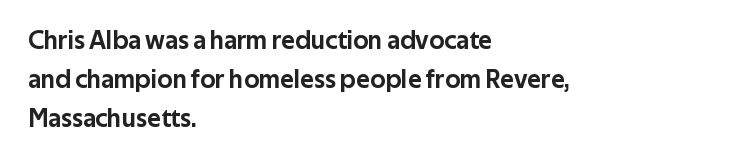
The image shows 26 px text type, upright; set left-aligned, normal line spacing (1.5x), normal letter spacing, not underlined.
